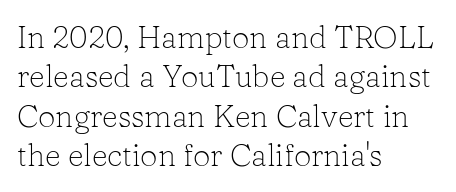
{"serif": "yes", "italic": "no", "bold": "no", "weight": "light", "width": "normal", "stroke_contrast": "low", "x_height": "medium", "monospaced": "no", "underline": "no", "align": "left", "line_spacing": "normal", "line_spacing_ratio": 1.27, "letter_spacing": "normal", "letter_spacing_em": 0.0, "glyph_px": 31}
